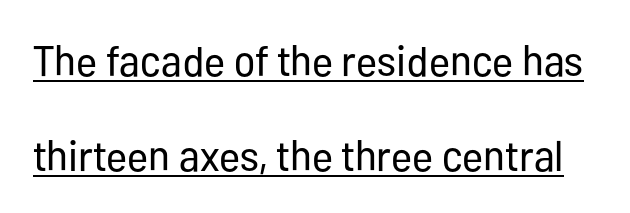
The image shows 43 px regular-weight, condensed sans-serif type, upright; set loose line spacing (2.2x), normal letter spacing, underlined; low stroke contrast and a medium x-height.
